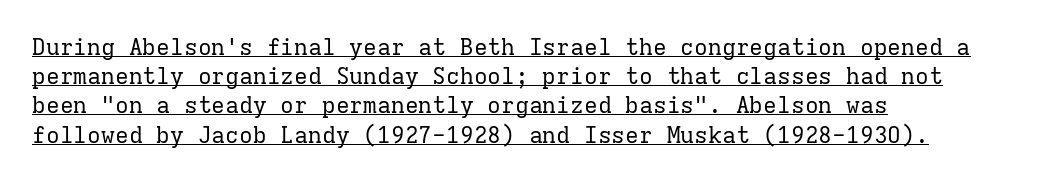
{"italic": "no", "bold": "no", "underline": "yes", "align": "left", "line_spacing": "normal", "line_spacing_ratio": 1.27, "letter_spacing": "normal", "letter_spacing_em": 0.0, "glyph_px": 23}
